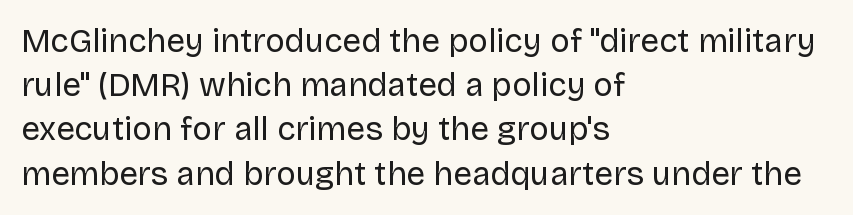
The image shows 33 px regular-weight sans-serif type, upright; set left-aligned, normal line spacing (1.34x), normal letter spacing, not underlined; low stroke contrast and a large x-height.
